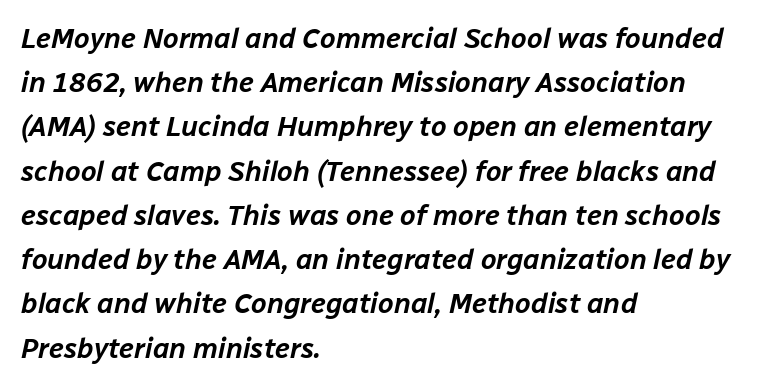
Q: Is the text italic (slanted)? A: Yes, it leans right by about 12 degrees.
Q: Is the text underlined? A: No.
Q: How is the paragraph aligned? A: Left-aligned.
Q: Is the spacing between letters normal or unusually wide? A: Normal.
Q: Is the spacing between lines tight, normal or loose? A: Normal.
Q: Width (condensed, normal, or wide)? A: Normal.
Q: Stroke contrast? A: Low.
Q: x-height? A: Medium.
Q: Monospaced? A: No.
